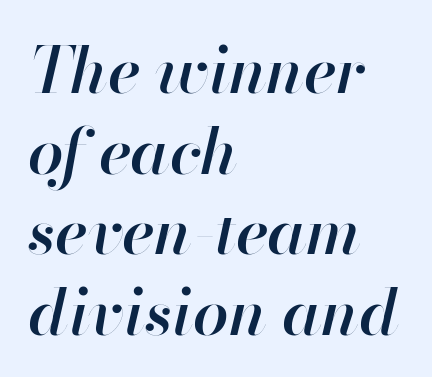
Q: Is the text bold? A: Semi-bold.
Q: Is the text italic (slanted)? A: Yes, it leans right by about 13 degrees.
Q: Is the text underlined? A: No.
Q: How is the paragraph aligned? A: Left-aligned.
Q: Is the spacing between letters normal or unusually wide? A: Normal.
Q: Is the spacing between lines tight, normal or loose? A: Normal.
Q: Width (condensed, normal, or wide)? A: Normal.
Q: Stroke contrast? A: High.
Q: x-height? A: Small.
Q: Monospaced? A: No.
